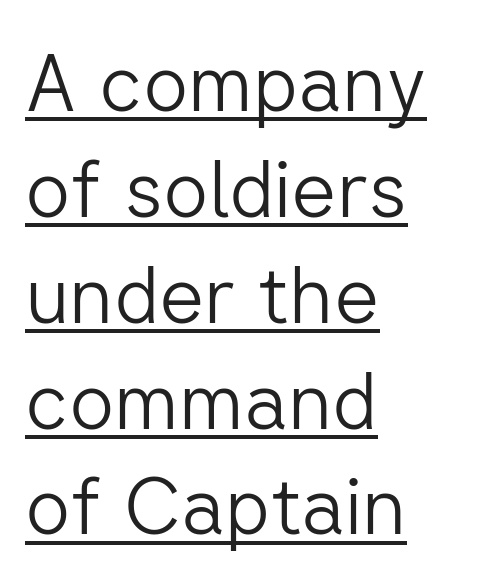
One-word summary of the alignment: left. Observe the ordinary spacing: letters are neighbours, not strangers. The strokes carry an ordinary text weight at most. The sample's only ornament is a line tracing under the words. Evenly set lines give the paragraph a standard silhouette.
